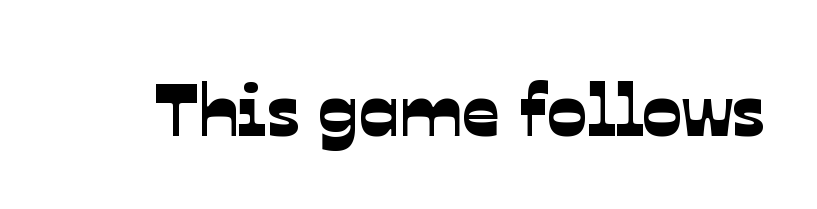
The image shows 74 px sans-serif type; set normal letter spacing, not underlined; low stroke contrast and a medium x-height.
